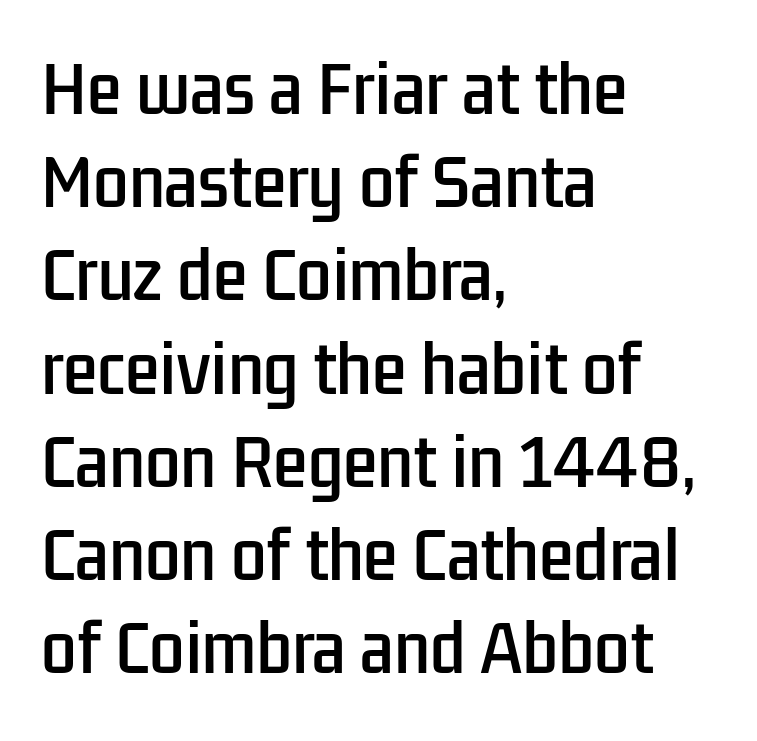
The specimen reads as upright at a glance. In terms of letterform style, serifs are entirely absent. The letters advance in unequal steps, a hallmark of proportional type. The passage is arranged the way most books set body copy — flush left. Reading down the column, the eye jumps a familiar distance to each next line.
